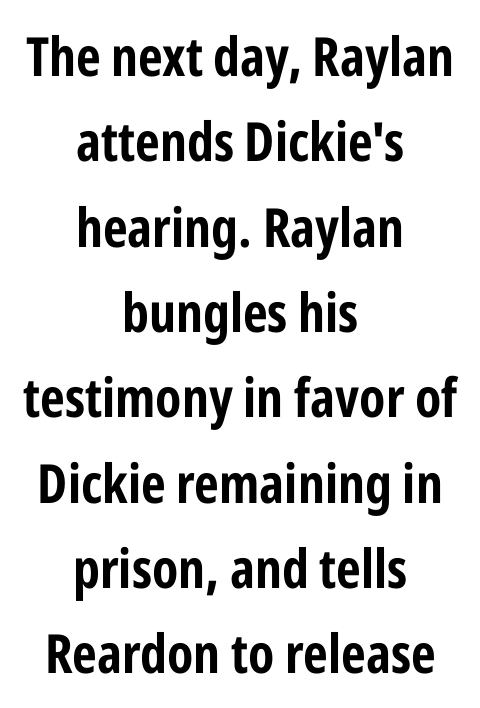
The image shows 54 px bold, condensed sans-serif type, upright; set centered, normal line spacing (1.58x), normal letter spacing, not underlined; low stroke contrast and a medium x-height.
